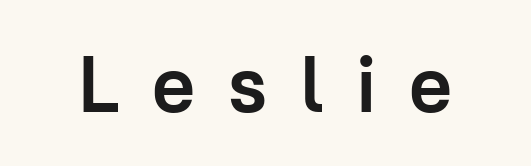
{"serif": "no", "italic": "no", "bold": "yes", "weight": "semibold", "width": "normal", "stroke_contrast": "low", "x_height": "medium", "monospaced": "no", "underline": "no", "letter_spacing": "wide", "letter_spacing_em": 0.41, "glyph_px": 80}
